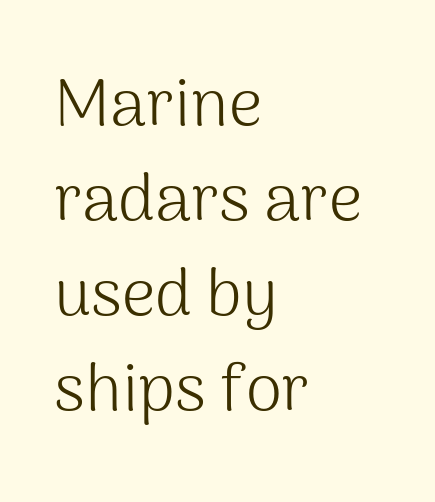
{"serif": "no", "italic": "no", "bold": "no", "weight": "light", "width": "normal", "stroke_contrast": "medium", "x_height": "medium", "monospaced": "no", "underline": "no", "align": "left", "line_spacing": "normal", "line_spacing_ratio": 1.44, "letter_spacing": "normal", "letter_spacing_em": 0.0, "glyph_px": 66}
